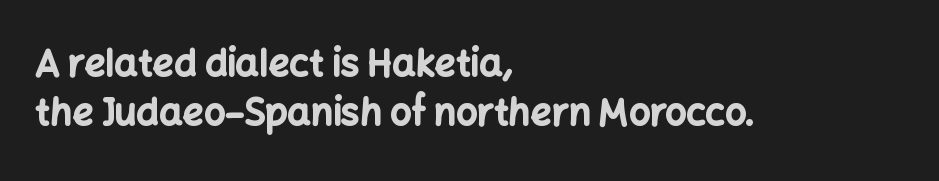
The image shows 37 px bold sans-serif type, upright; set left-aligned, normal line spacing (1.32x), normal letter spacing, not underlined; low stroke contrast and a medium x-height.
